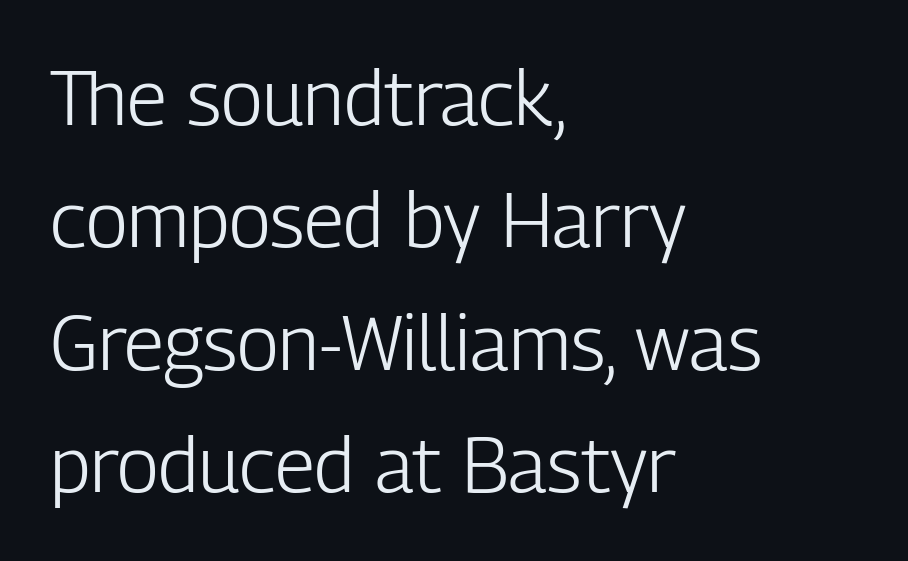
The image shows 77 px light, condensed sans-serif type, upright; set left-aligned, normal line spacing (1.59x), normal letter spacing, not underlined; low stroke contrast and a medium x-height.
